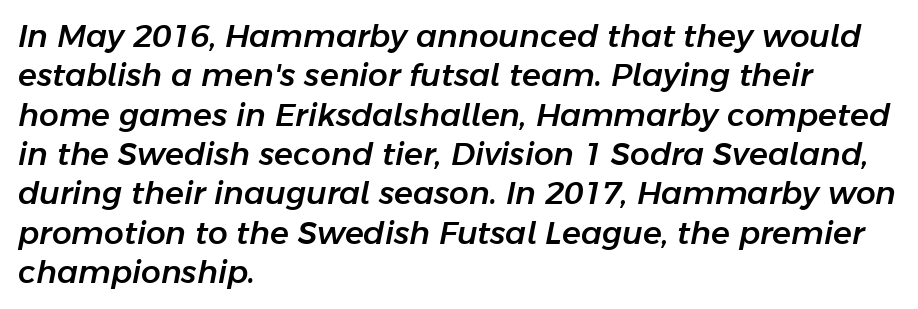
Q: Is the text italic (slanted)? A: Yes, it leans right by about 11 degrees.
Q: Is the text underlined? A: No.
Q: How is the paragraph aligned? A: Left-aligned.
Q: Is the spacing between letters normal or unusually wide? A: Normal.
Q: Is the spacing between lines tight, normal or loose? A: Normal.
Q: Width (condensed, normal, or wide)? A: Normal.
Q: Stroke contrast? A: Low.
Q: x-height? A: Medium.
Q: Monospaced? A: No.
